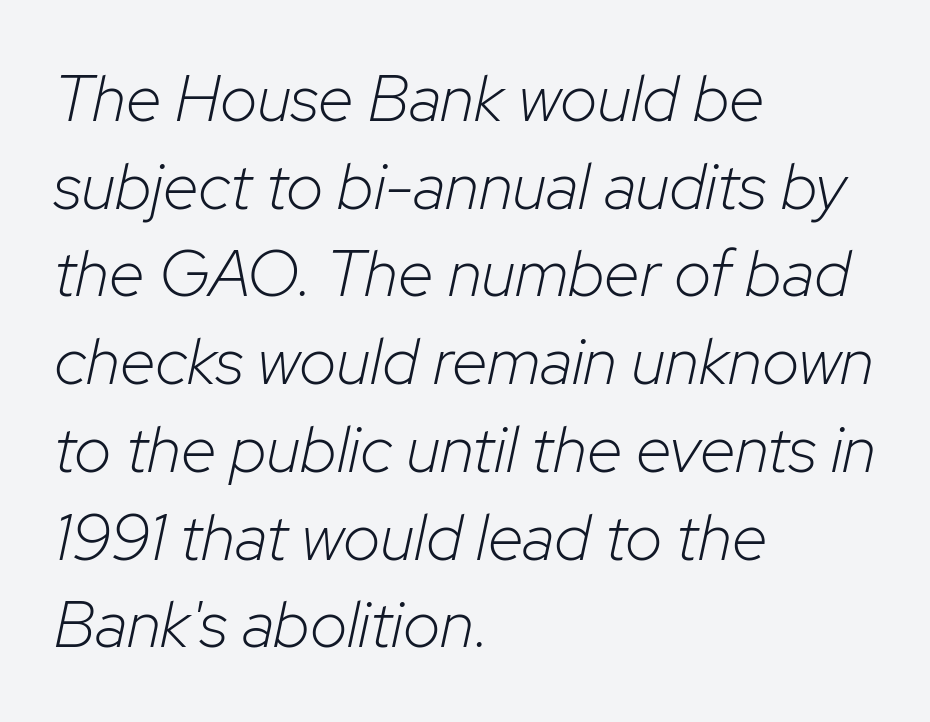
The image shows 65 px light type, italic (leaning right); set left-aligned, normal line spacing (1.35x), normal letter spacing, not underlined; low stroke contrast and a medium x-height.
